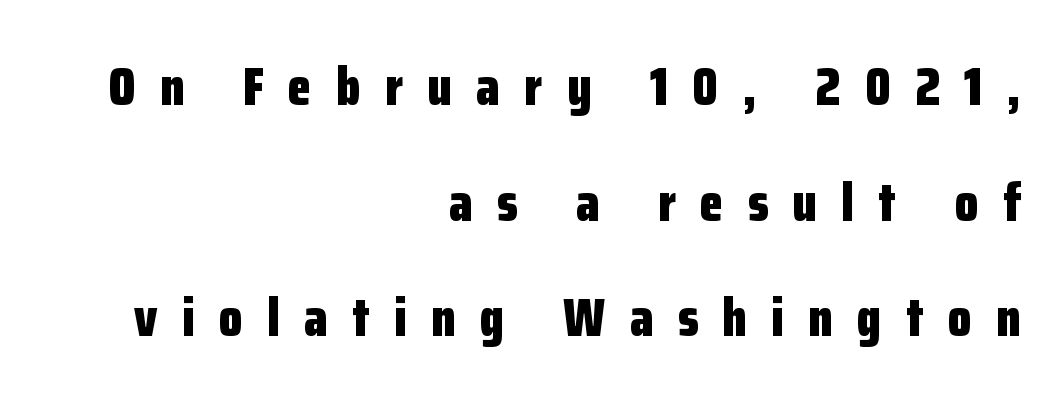
Q: Is the text bold? A: Yes.
Q: Is the text italic (slanted)? A: No, it is upright.
Q: Is the typeface a serif or a sans-serif typeface? A: Sans-serif.
Q: Is the text underlined? A: No.
Q: How is the paragraph aligned? A: Right-aligned.
Q: Is the spacing between letters normal or unusually wide? A: Unusually wide.
Q: Is the spacing between lines tight, normal or loose? A: Loose.
Q: Width (condensed, normal, or wide)? A: Condensed.
Q: Stroke contrast? A: Low.
Q: x-height? A: Medium.
Q: Monospaced? A: No.
